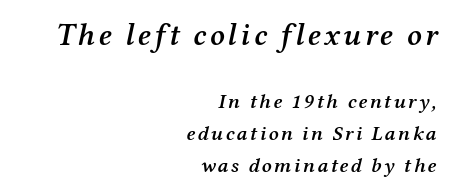
This sample uses an oblique cut, with every glyph tilted off the vertical. The passage shown stacks its lines at a standard gap. To sum up the face: it has serifs. The space beneath each line is pristine and unruled. This sample has the flowing, uneven cadence of proportional lettering.
